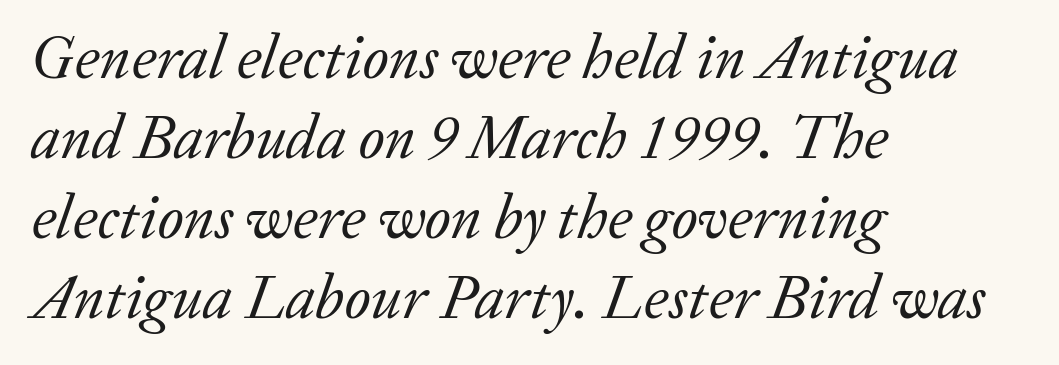
Summary of weight: not heavy and not bold. Is this a fixed-width face? No — the glyphs have proportional, varying widths. The rows are spaced the way most documents space them. The whole block is typeset with a tilt. Each word holds together tightly as a unit, with standard inter-letter gaps.
